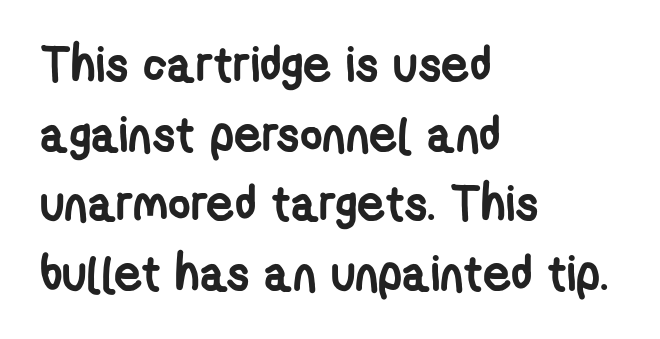
Q: Is the text bold? A: Yes.
Q: Is the typeface a serif or a sans-serif typeface? A: Sans-serif.
Q: Is the text underlined? A: No.
Q: How is the paragraph aligned? A: Left-aligned.
Q: Is the spacing between letters normal or unusually wide? A: Normal.
Q: Is the spacing between lines tight, normal or loose? A: Normal.
Q: Width (condensed, normal, or wide)? A: Condensed.
Q: Stroke contrast? A: Low.
Q: x-height? A: Medium.
Q: Monospaced? A: No.
